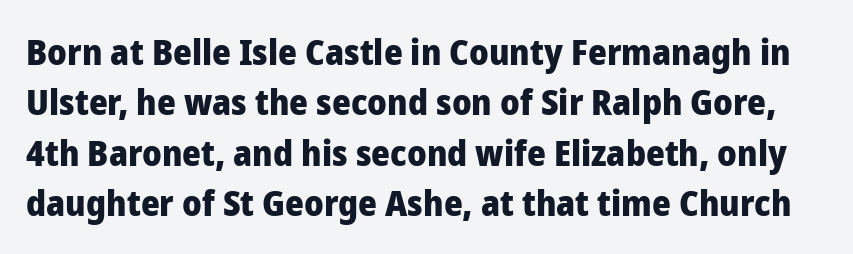
Q: Is the text bold? A: Yes.
Q: Is the text italic (slanted)? A: No, it is upright.
Q: Is the typeface a serif or a sans-serif typeface? A: Sans-serif.
Q: Is the text underlined? A: No.
Q: Is the spacing between letters normal or unusually wide? A: Normal.
Q: Is the spacing between lines tight, normal or loose? A: Normal.
Q: Width (condensed, normal, or wide)? A: Normal.
Q: Stroke contrast? A: Low.
Q: x-height? A: Medium.
Q: Monospaced? A: No.
